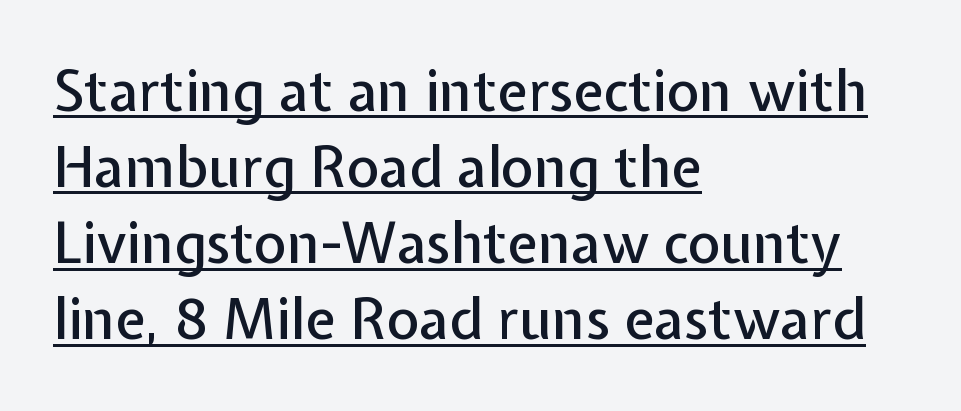
Is the letter spacing exaggerated? No — it looks like the ordinary default. Vertical strokes here are truly vertical. Is this a fixed-width face? No — the glyphs have proportional, varying widths. A student would call this left alignment; a typographer would say flush left, rag right.
